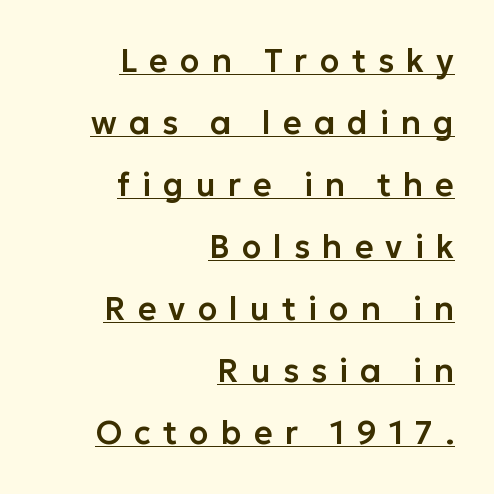
{"serif": "no", "italic": "no", "width": "normal", "stroke_contrast": "low", "x_height": "medium", "monospaced": "no", "underline": "yes", "align": "right", "line_spacing": "loose", "line_spacing_ratio": 1.94, "letter_spacing": "wide", "letter_spacing_em": 0.38, "glyph_px": 32}
